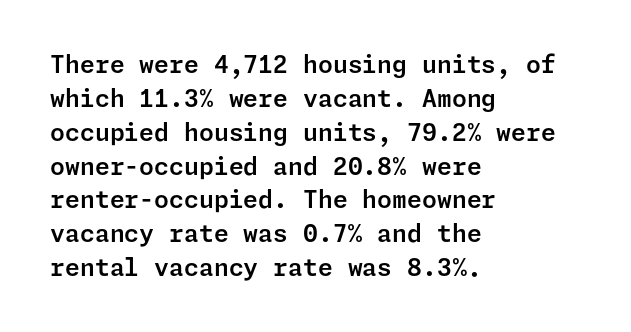
The image shows 24 px text type, upright; set left-aligned, normal line spacing (1.41x), normal letter spacing, not underlined.
